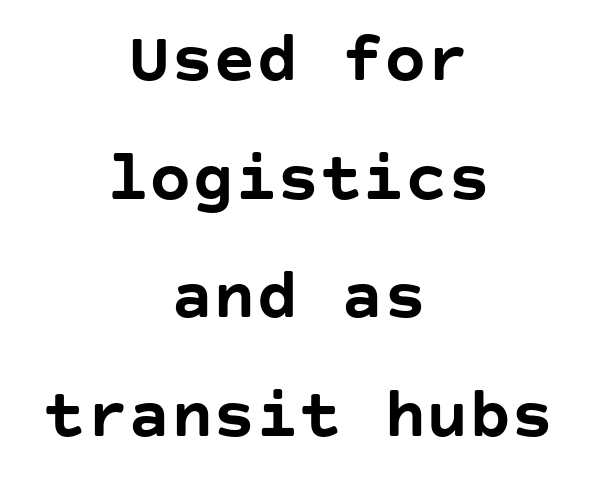
The image shows 71 px semibold sans-serif type, upright; set centered, normal line spacing (1.67x), normal letter spacing, not underlined; low stroke contrast and a large x-height.
